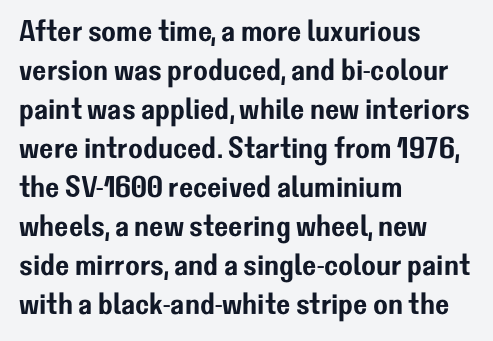
{"serif": "no", "italic": "no", "width": "normal", "stroke_contrast": "low", "x_height": "medium", "monospaced": "no", "underline": "no", "align": "left", "line_spacing": "normal", "line_spacing_ratio": 1.3, "letter_spacing": "normal", "letter_spacing_em": 0.0, "glyph_px": 30}
